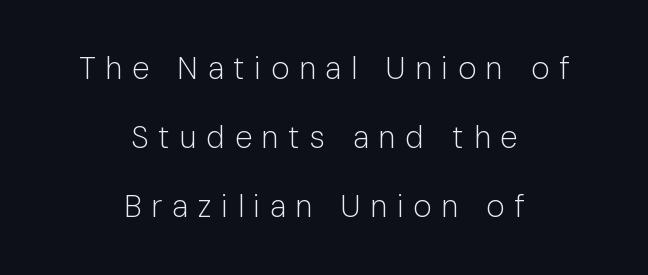
Does the type have serifs? No, each stem ends abruptly. Observe the wide spacing: letters keep a clear distance from each other. Do the characters align in a grid? No, the font is proportional. The passage shown stacks its lines with a broad gap. Tall strokes in this sample are plumb rather than angled. Stems here are at most as thick as an everyday book face.
